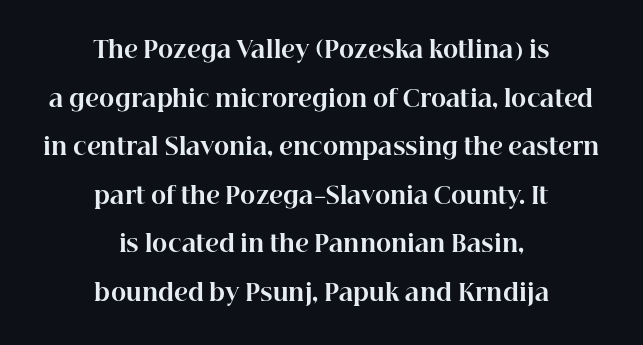
The image shows 23 px bold type, upright; set centered, loose line spacing (2.11x), normal letter spacing, not underlined.
